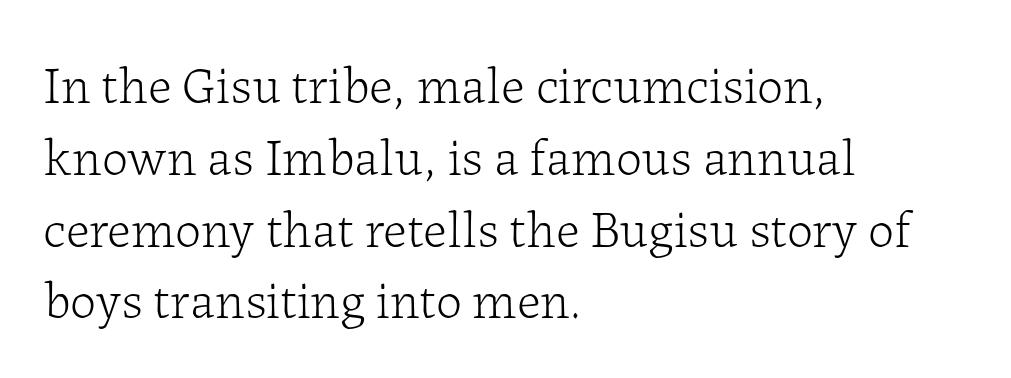
Q: Is the text bold? A: No.
Q: Is the text italic (slanted)? A: No, it is upright.
Q: Is the typeface a serif or a sans-serif typeface? A: Serif.
Q: Is the text underlined? A: No.
Q: How is the paragraph aligned? A: Left-aligned.
Q: Is the spacing between letters normal or unusually wide? A: Normal.
Q: Is the spacing between lines tight, normal or loose? A: Normal.
Q: Width (condensed, normal, or wide)? A: Normal.
Q: Stroke contrast? A: Low.
Q: x-height? A: Medium.
Q: Monospaced? A: No.
